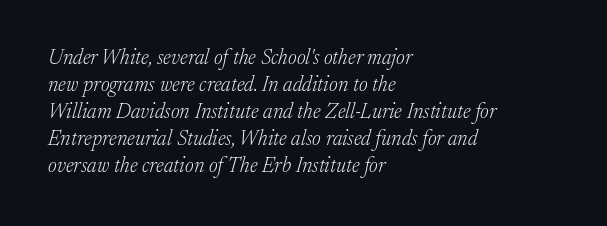
{"italic": "yes", "lean": "right", "slant_degrees": 17, "bold": "no", "underline": "no", "align": "left", "line_spacing": "normal", "line_spacing_ratio": 1.28, "letter_spacing": "normal", "letter_spacing_em": 0.0, "glyph_px": 21}
